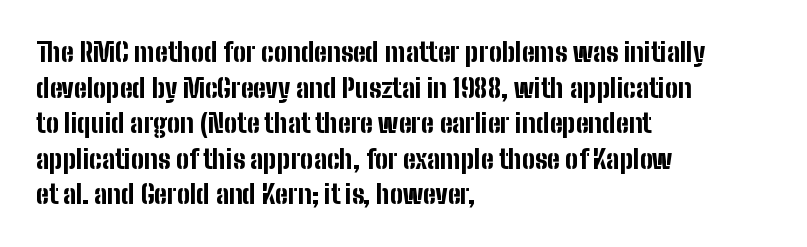
The image shows 26 px bold type, upright; set left-aligned, normal line spacing (1.37x), normal letter spacing, not underlined.
